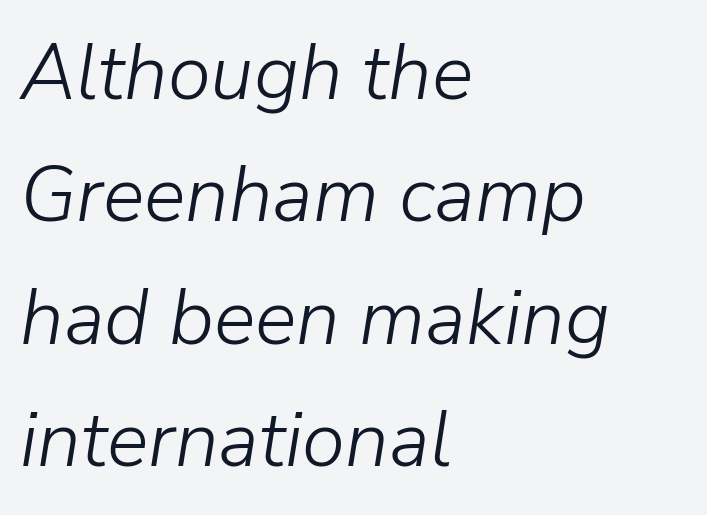
Q: Is the text bold? A: No.
Q: Is the text italic (slanted)? A: Yes, it leans right by about 9 degrees.
Q: Is the text underlined? A: No.
Q: How is the paragraph aligned? A: Left-aligned.
Q: Is the spacing between letters normal or unusually wide? A: Normal.
Q: Is the spacing between lines tight, normal or loose? A: Normal.
Q: Width (condensed, normal, or wide)? A: Normal.
Q: Stroke contrast? A: Low.
Q: x-height? A: Medium.
Q: Monospaced? A: No.
